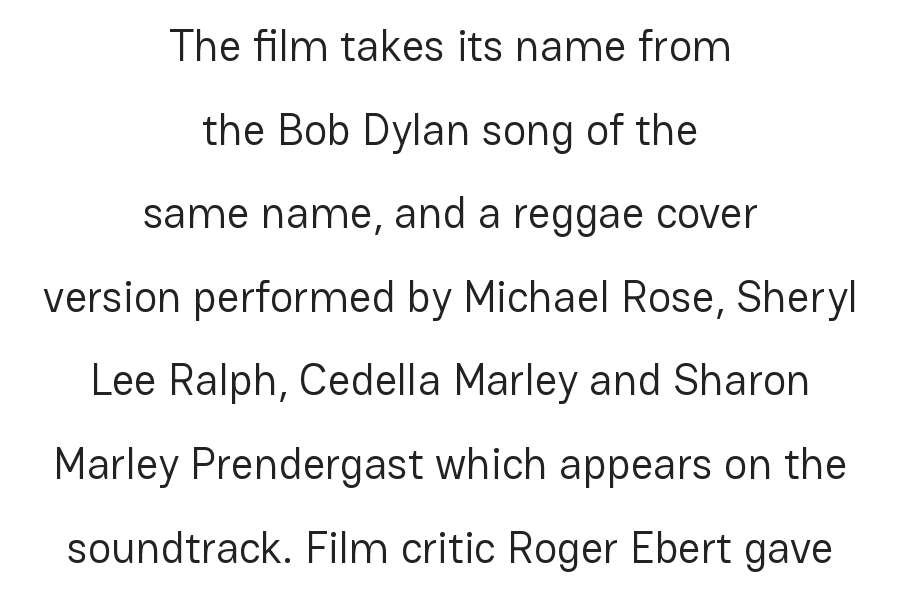
{"serif": "no", "italic": "no", "bold": "no", "weight": "regular", "width": "normal", "stroke_contrast": "low", "x_height": "medium", "monospaced": "no", "underline": "no", "align": "center", "line_spacing": "loose", "line_spacing_ratio": 1.9, "letter_spacing": "normal", "letter_spacing_em": 0.0, "glyph_px": 44}
